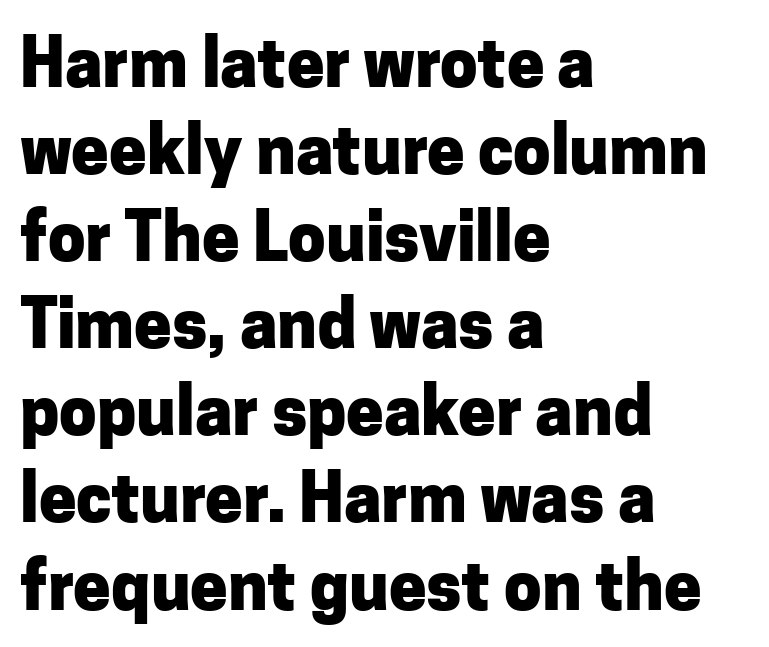
These lines sit exactly where default settings would place them. The glyphs are unaccompanied by any horizontal stroke below them. A typesetter would call this proportional, since set widths differ per character. No extra tracking has been applied to these lines. The axis of the letterforms is exactly vertical. Serif or sans? Sans — the stroke terminals are bare.
